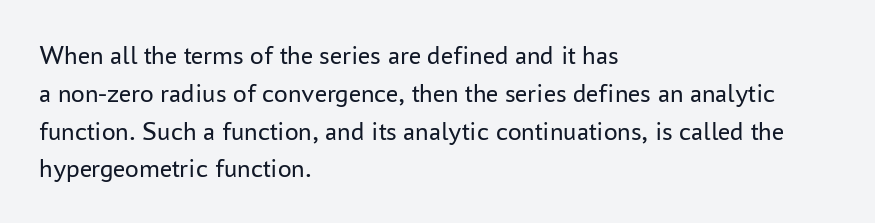
Short note: letters normally spaced. These lines are set flush left with a ragged right edge. The passage shown is not bold in any degree. Rows of type keep a routine distance in the vertical direction. This is the regular roman posture of the typeface.
